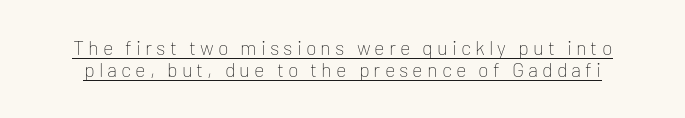
This reads as an unemphasized weight, regular at the heaviest. Baseline-to-baseline distance is barely more than the letter height. A baseline rule has been typeset under these characters. In terms of letterspacing, this is a distinctly airy, spread setting. Ordinary non-slanted type is in use.
